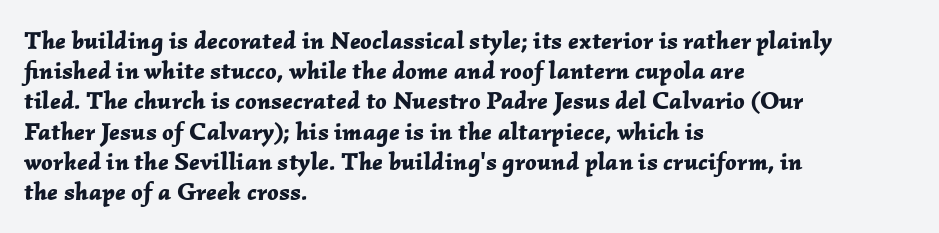
Q: Is the text bold? A: Yes.
Q: Is the text italic (slanted)? A: Yes, it leans right by about 2 degrees.
Q: Is the text underlined? A: No.
Q: How is the paragraph aligned? A: Left-aligned.
Q: Is the spacing between letters normal or unusually wide? A: Normal.
